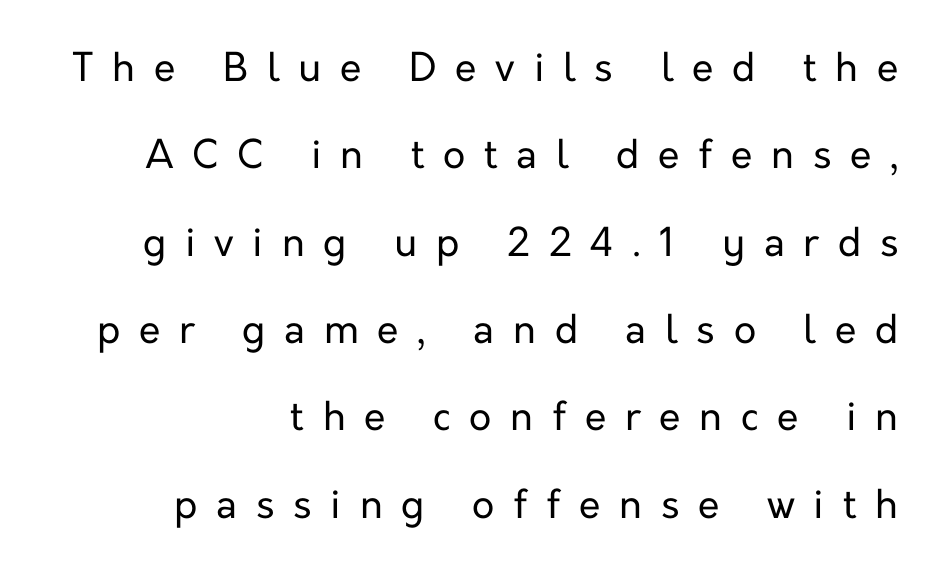
Q: Is the text bold? A: No.
Q: Is the text italic (slanted)? A: No, it is upright.
Q: Is the typeface a serif or a sans-serif typeface? A: Sans-serif.
Q: Is the text underlined? A: No.
Q: How is the paragraph aligned? A: Right-aligned.
Q: Is the spacing between letters normal or unusually wide? A: Unusually wide.
Q: Is the spacing between lines tight, normal or loose? A: Loose.
Q: Width (condensed, normal, or wide)? A: Normal.
Q: Stroke contrast? A: Low.
Q: x-height? A: Medium.
Q: Monospaced? A: No.
